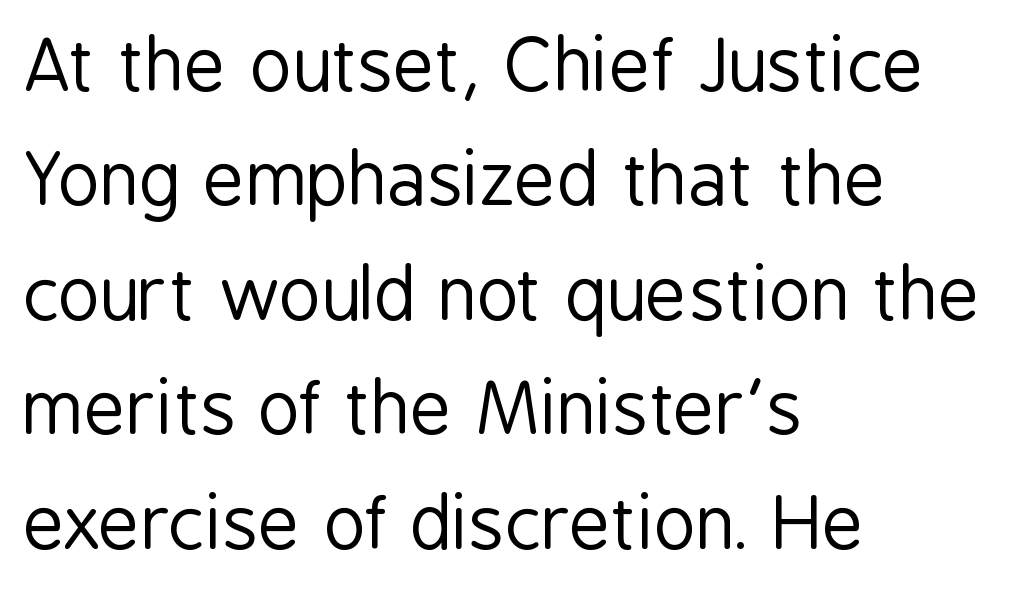
The image shows 72 px regular-weight, condensed sans-serif type, upright; set left-aligned, normal line spacing (1.59x), normal letter spacing, not underlined; low stroke contrast and a medium x-height.
